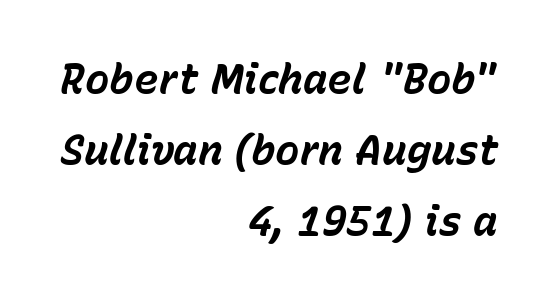
Q: Is the text bold? A: Yes.
Q: Is the text italic (slanted)? A: Yes, it leans right by about 15 degrees.
Q: Is the text underlined? A: No.
Q: How is the paragraph aligned? A: Right-aligned.
Q: Is the spacing between letters normal or unusually wide? A: Normal.
Q: Width (condensed, normal, or wide)? A: Normal.
Q: Stroke contrast? A: Low.
Q: x-height? A: Medium.
Q: Monospaced? A: No.
